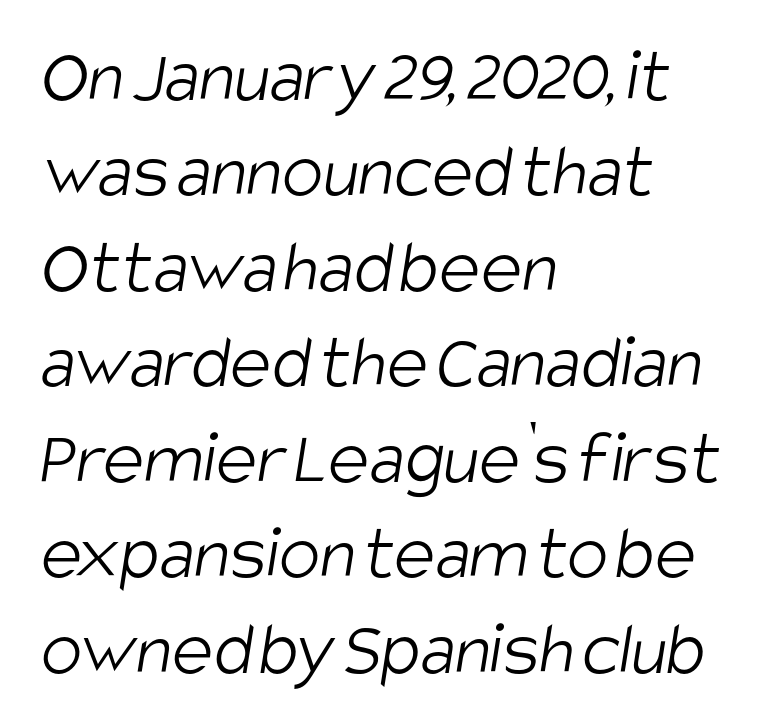
The rendering uses natural spacing where letterforms have individual widths. Default kerning and tracking; the words read as compact shapes. The weight would be labelled regular, book, light, or lighter still. Visually the block forms a straight wall on the left and a jagged coastline on the right. Note: no serifs on the glyphs. Beneath every word, the page is bare.
